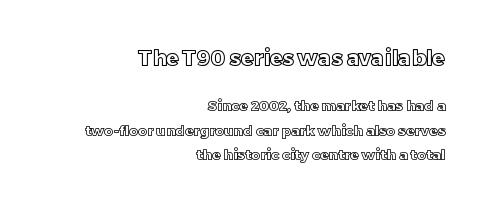
Q: Is the text italic (slanted)? A: No, it is upright.
Q: Is the text underlined? A: No.
Q: How is the paragraph aligned? A: Right-aligned.
Q: Is the spacing between letters normal or unusually wide? A: Normal.
Q: Which block of text is set in a larger size, the first (top) or the second (bottom)? A: The first (top) one.
